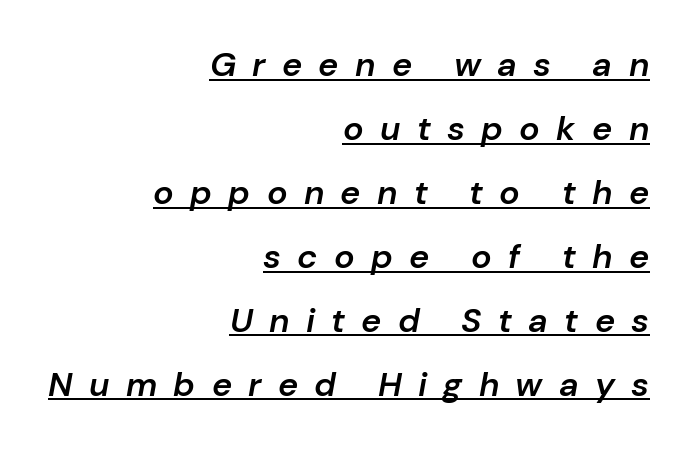
Q: Is the text bold? A: Semi-bold.
Q: Is the text italic (slanted)? A: Yes, it leans right by about 10 degrees.
Q: Is the text underlined? A: Yes.
Q: How is the paragraph aligned? A: Right-aligned.
Q: Is the spacing between letters normal or unusually wide? A: Unusually wide.
Q: Width (condensed, normal, or wide)? A: Normal.
Q: Stroke contrast? A: Low.
Q: x-height? A: Medium.
Q: Monospaced? A: No.
